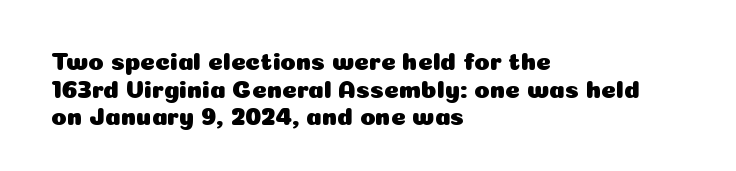
The image shows 25 px text type, upright; set left-aligned, tight line spacing (1.11x), normal letter spacing, not underlined.
